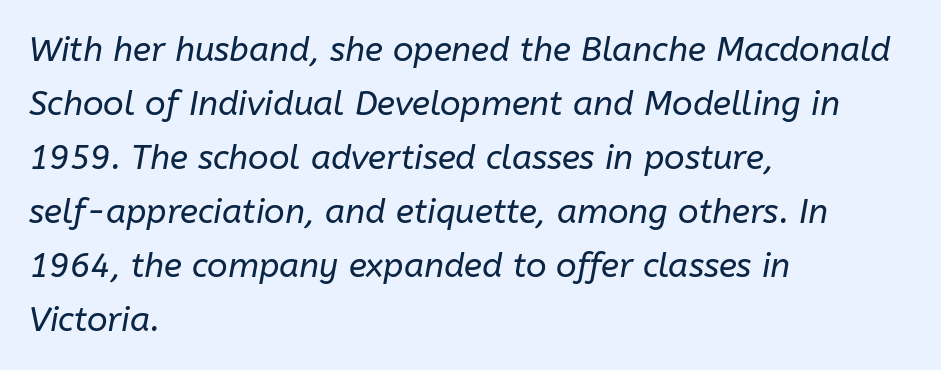
The image shows 34 px regular-weight type, italic (leaning right); set left-aligned, normal line spacing (1.59x), normal letter spacing, not underlined; low stroke contrast and a medium x-height.
